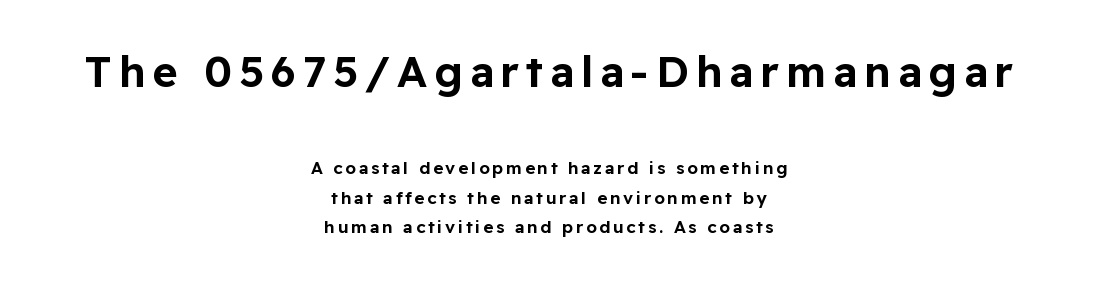
Q: Is the text italic (slanted)? A: No, it is upright.
Q: Is the typeface a serif or a sans-serif typeface? A: Sans-serif.
Q: Is the text underlined? A: No.
Q: How is the paragraph aligned? A: Centered.
Q: Which block of text is set in a larger size, the first (top) or the second (bottom)? A: The first (top) one.
Q: Width (condensed, normal, or wide)? A: Normal.
Q: Stroke contrast? A: Low.
Q: x-height? A: Medium.
Q: Monospaced? A: No.
